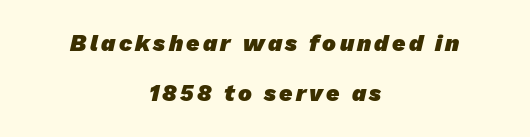
Summary of weight: heavy, a full bold. The lines are quadded center. The words here are not underlined. Leading is clearly above the norm, producing a sparse column.
